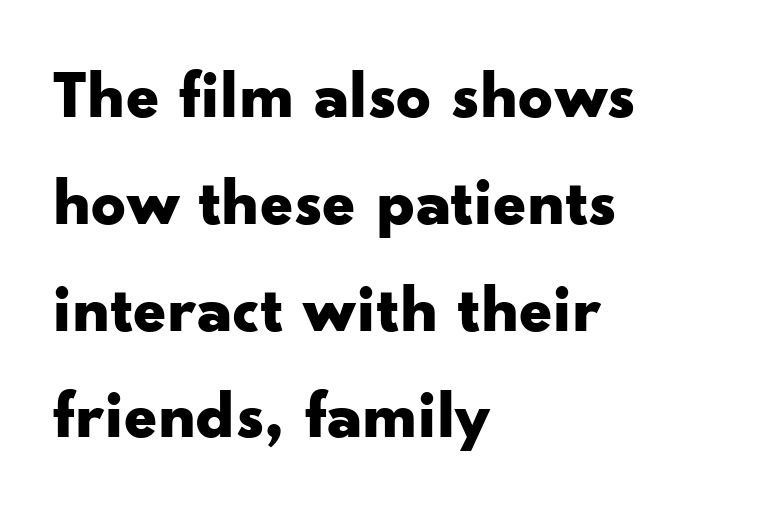
The image shows 68 px bold, wide sans-serif type, upright; set left-aligned, normal line spacing (1.57x), normal letter spacing, not underlined; low stroke contrast and a small x-height.
